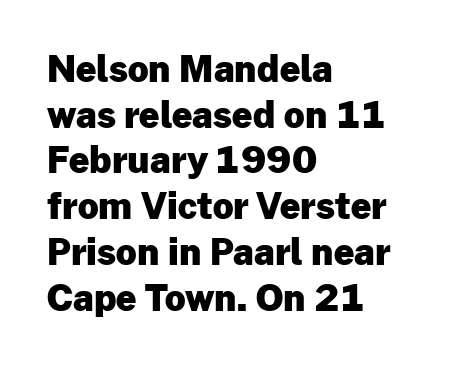
Does the leading feel generous? No, just average. Nope, no serifs anywhere on these letters. This sample uses an upright cut, with every glyph sitting square on the baseline. A clean baseline with only descenders dipping below it.
